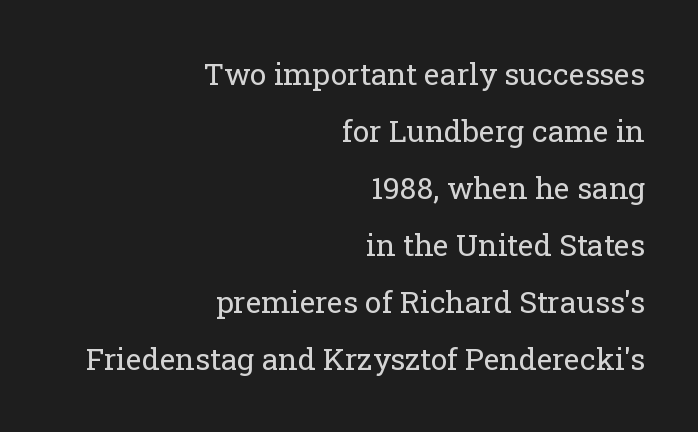
{"serif": "yes", "italic": "no", "bold": "no", "weight": "regular", "width": "normal", "stroke_contrast": "low", "x_height": "medium", "monospaced": "no", "underline": "no", "align": "right", "line_spacing": "loose", "line_spacing_ratio": 1.9, "letter_spacing": "normal", "letter_spacing_em": 0.0, "glyph_px": 30}
